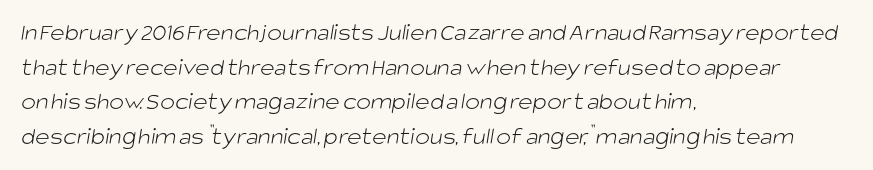
The image shows 25 px text type; set left-aligned, normal line spacing (1.39x), normal letter spacing, not underlined.
